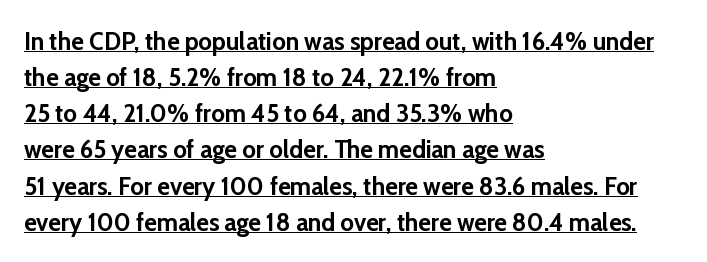
Q: Is the text bold? A: Yes.
Q: Is the text italic (slanted)? A: No, it is upright.
Q: Is the text underlined? A: Yes.
Q: How is the paragraph aligned? A: Left-aligned.
Q: Is the spacing between letters normal or unusually wide? A: Normal.
Q: Is the spacing between lines tight, normal or loose? A: Normal.
